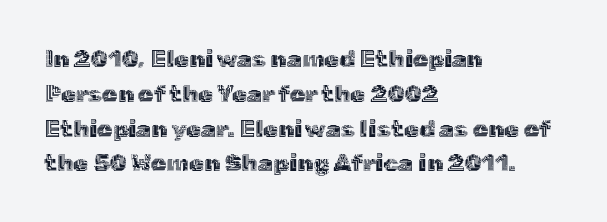
The image shows 24 px text type, upright; set left-aligned, normal line spacing (1.45x), normal letter spacing, not underlined.
